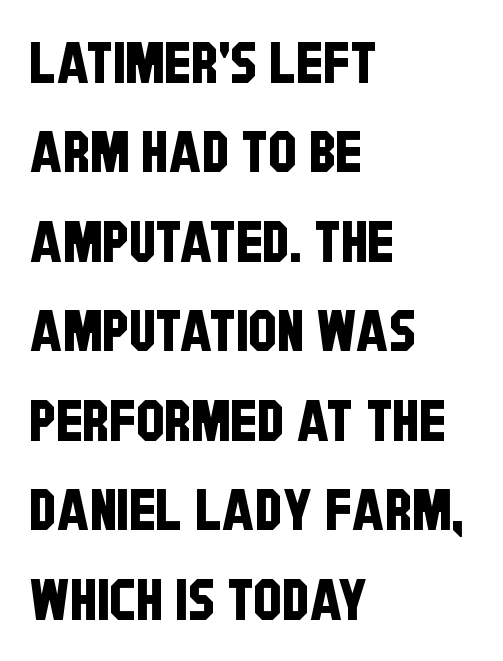
The rendering uses natural spacing where letterforms have individual widths. The line texture is even and compact thanks to regular tracking. Regular leading. A sans-serif font was chosen for this passage. The rag falls on the right side of this text block.
